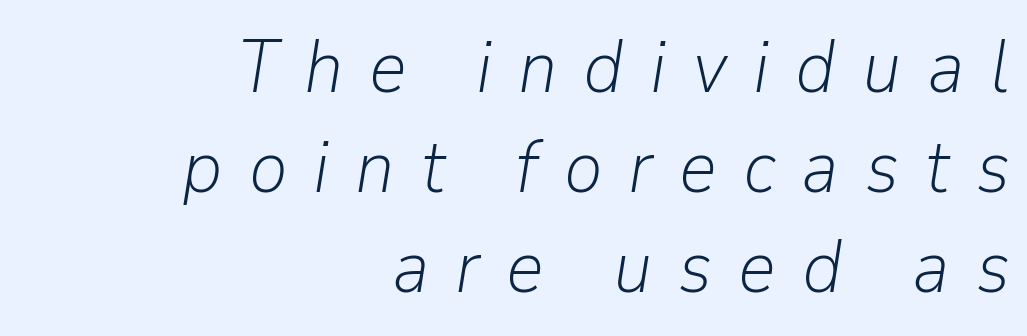
The typeface has the unassuming heft of standard copy or less. Notice how descenders clear the ascenders below comfortably — that's standard leading. The lines are quadded right. The passage shown leans; its letterforms are oblique. Substantial extra tracking has been applied to these lines. Character widths vary here, with narrow letters taking less room than wide ones.
